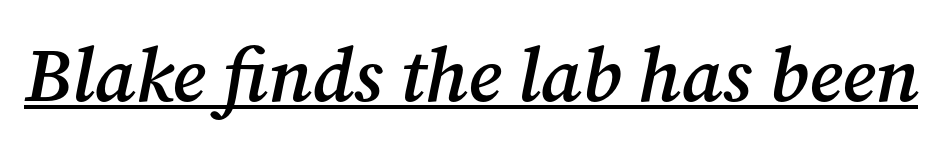
Q: Is the text bold? A: Semi-bold.
Q: Is the text italic (slanted)? A: Yes, it leans right by about 12 degrees.
Q: Is the typeface a serif or a sans-serif typeface? A: Serif.
Q: Is the text underlined? A: Yes.
Q: Is the spacing between letters normal or unusually wide? A: Normal.
Q: Width (condensed, normal, or wide)? A: Normal.
Q: Stroke contrast? A: Medium.
Q: x-height? A: Medium.
Q: Monospaced? A: No.
